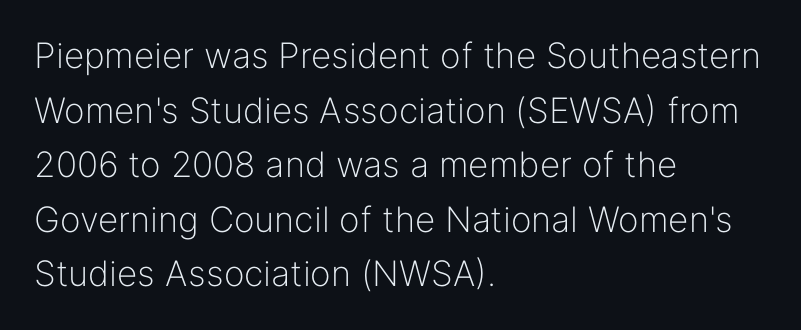
Style check: upright. Grotesque or geometric, the face here clearly has no serifs. Reading down the block, your eye returns to a fixed left position each line. The space between consecutive lines is moderate. Tracking value appears to be zero — textbook default spacing. Check the space under the baseline: it is left empty.
